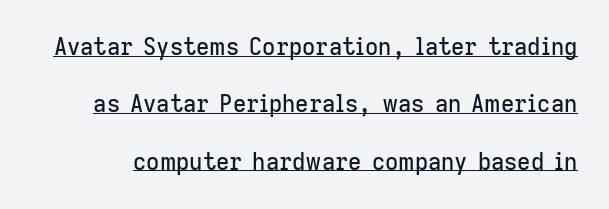
Baseline-to-baseline distance is far greater than the letter height. These lines were composed using upright roman letters. Descenders here cross a horizontal rule under the line. Observe the ordinary spacing: letters are neighbours, not strangers.
